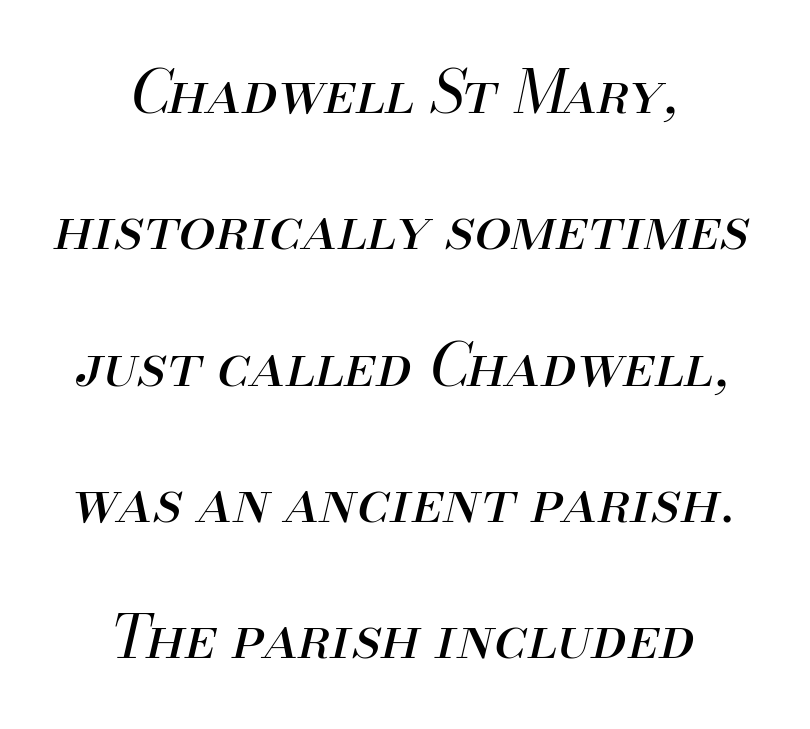
Q: Is the text bold? A: No.
Q: Is the text italic (slanted)? A: Yes, it leans right by about 13 degrees.
Q: Is the text underlined? A: No.
Q: How is the paragraph aligned? A: Centered.
Q: Is the spacing between letters normal or unusually wide? A: Normal.
Q: Is the spacing between lines tight, normal or loose? A: Loose.
Q: Width (condensed, normal, or wide)? A: Normal.
Q: Stroke contrast? A: Medium.
Q: x-height? A: Small.
Q: Monospaced? A: No.
